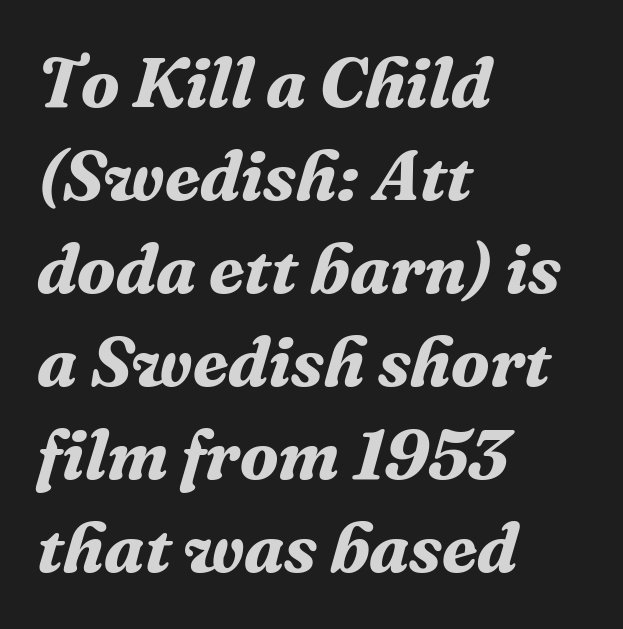
{"serif": "yes", "italic": "yes", "lean": "right", "slant_degrees": 16, "bold": "yes", "weight": "bold", "width": "normal", "stroke_contrast": "medium", "x_height": "medium", "monospaced": "no", "underline": "no", "align": "left", "line_spacing": "normal", "line_spacing_ratio": 1.31, "letter_spacing": "normal", "letter_spacing_em": 0.0, "glyph_px": 71}
